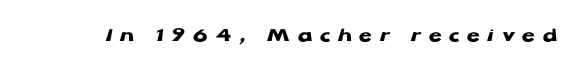
{"italic": "no", "bold": "yes", "underline": "no", "letter_spacing": "wide", "letter_spacing_em": 0.36, "glyph_px": 21}
